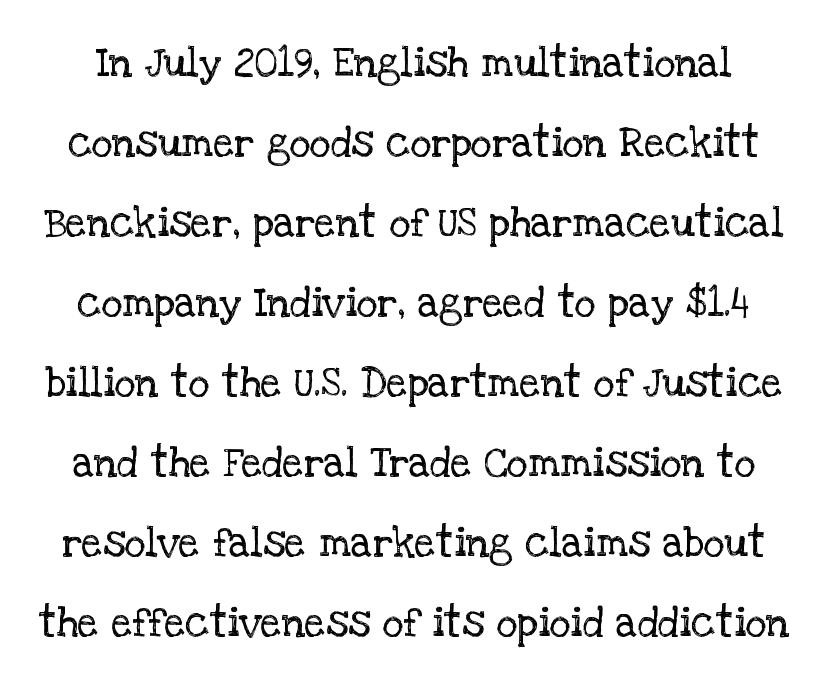
You could not count columns in this text — the font is proportionally spaced. What's the leading like? Stretched, with rows far apart. A serif font was chosen for this passage. Letters have the restrained weight of plain body copy at most. Every stem runs plumb, perpendicular to the baseline. The rendering keeps characters at their native spacing.
